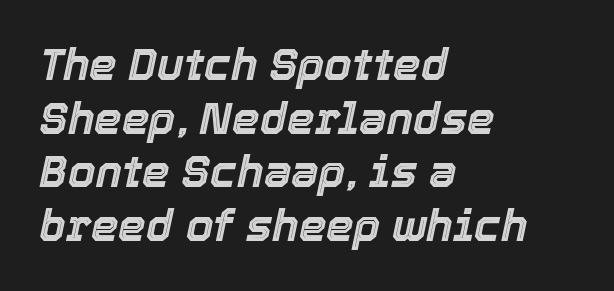
Students, note that the glyphs here touch the page at normal intervals. The typography opts for an oblique posture over an upright one. Notice how the passage keeps a crisp vertical edge on the left only. Any mark beneath the type? The region is blank.
